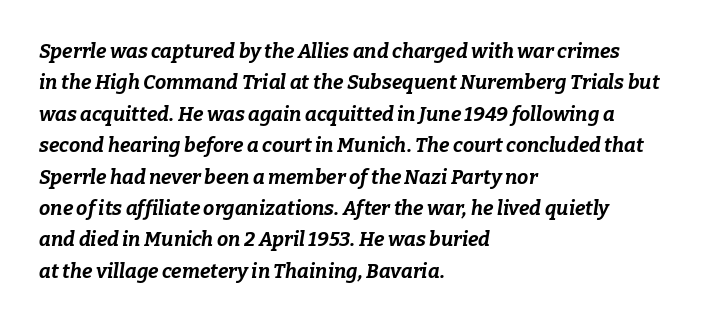
{"italic": "yes", "lean": "right", "slant_degrees": 9, "bold": "yes", "underline": "no", "align": "left", "line_spacing": "normal", "line_spacing_ratio": 1.57, "letter_spacing": "normal", "letter_spacing_em": 0.0, "glyph_px": 20}
